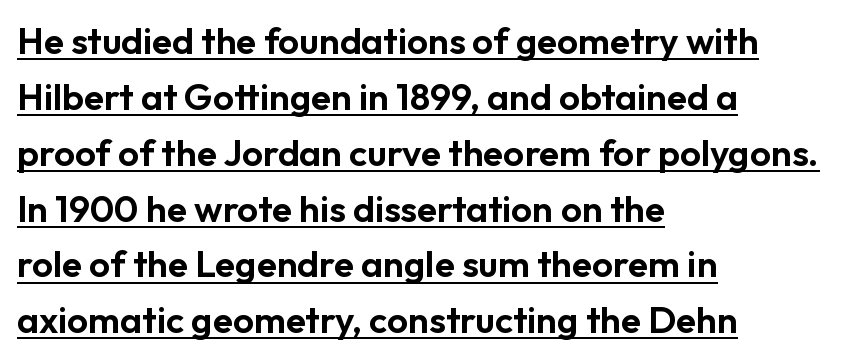
The designer went with a sans here, leaving each stem footless. A baseline rule has been typeset under these characters. Horizontally, the lines are justified to the leading edge only. If you measured baseline to baseline, you'd find a middling distance.
